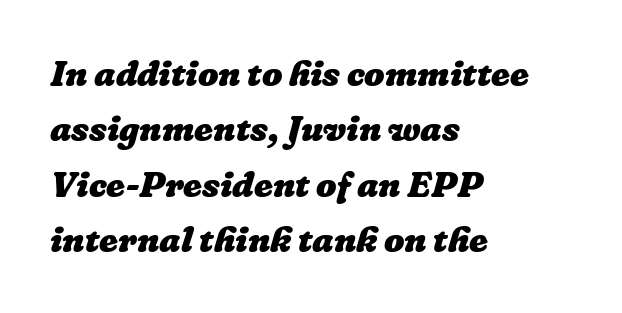
Q: Is the text bold? A: Yes.
Q: Is the text underlined? A: No.
Q: How is the paragraph aligned? A: Left-aligned.
Q: Is the spacing between letters normal or unusually wide? A: Normal.
Q: Is the spacing between lines tight, normal or loose? A: Normal.
Q: Width (condensed, normal, or wide)? A: Normal.
Q: Stroke contrast? A: Low.
Q: x-height? A: Medium.
Q: Monospaced? A: No.
